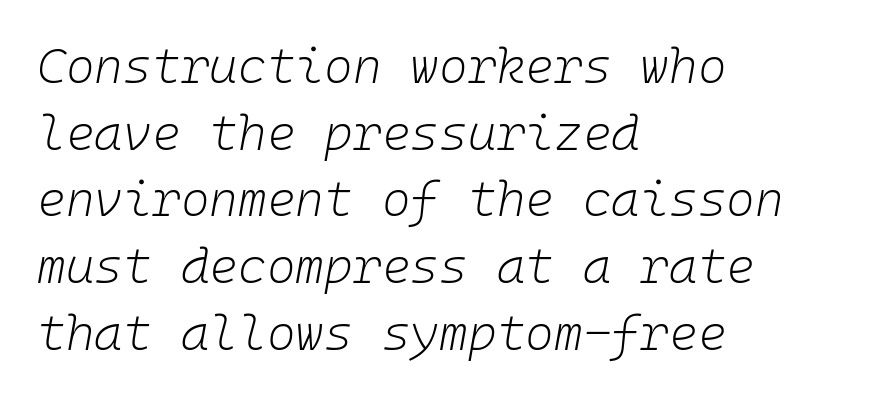
Notice how the stems are inclined rather than vertical — that's the hallmark of italics. Observe the ordinary spacing: letters are neighbours, not strangers. Stroke mass is kept to a normal reading level or below. If you drew a ruler down the left edge, every line would touch it.
